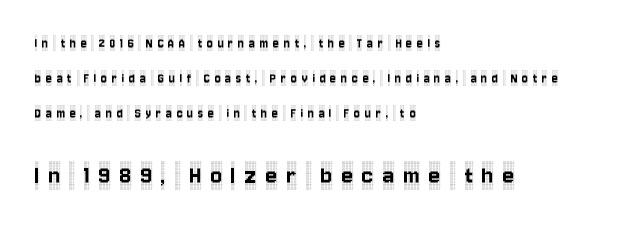
{"italic": "no", "underline": "no", "align": "left", "line_spacing": "loose", "line_spacing_ratio": 2.49, "letter_spacing": "wide", "letter_spacing_em": 0.34, "larger_block": "second", "size_ratio": 1.93, "glyph_px": 27}
